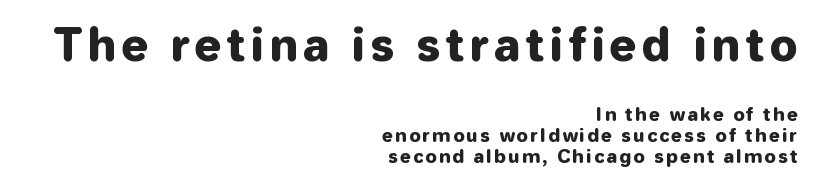
Q: Is the text italic (slanted)? A: No, it is upright.
Q: Is the typeface a serif or a sans-serif typeface? A: Sans-serif.
Q: Is the text underlined? A: No.
Q: How is the paragraph aligned? A: Right-aligned.
Q: Which block of text is set in a larger size, the first (top) or the second (bottom)? A: The first (top) one.
Q: Width (condensed, normal, or wide)? A: Normal.
Q: Stroke contrast? A: Low.
Q: x-height? A: Medium.
Q: Monospaced? A: No.
